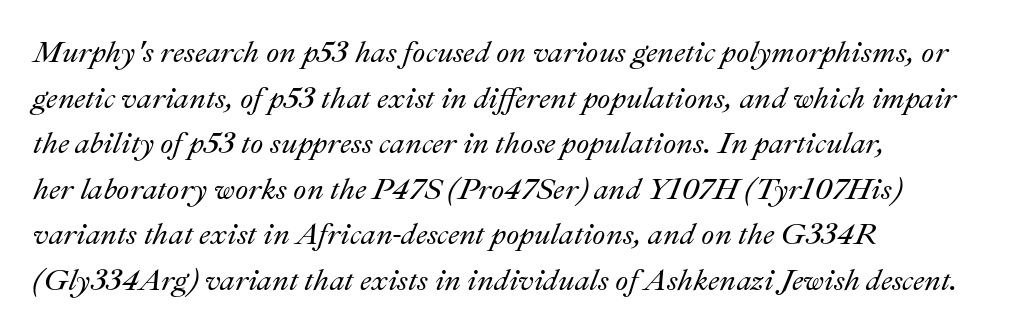
The image shows 30 px text type, italic (leaning right); set left-aligned, normal line spacing (1.52x), normal letter spacing, not underlined; medium stroke contrast and a small x-height.
